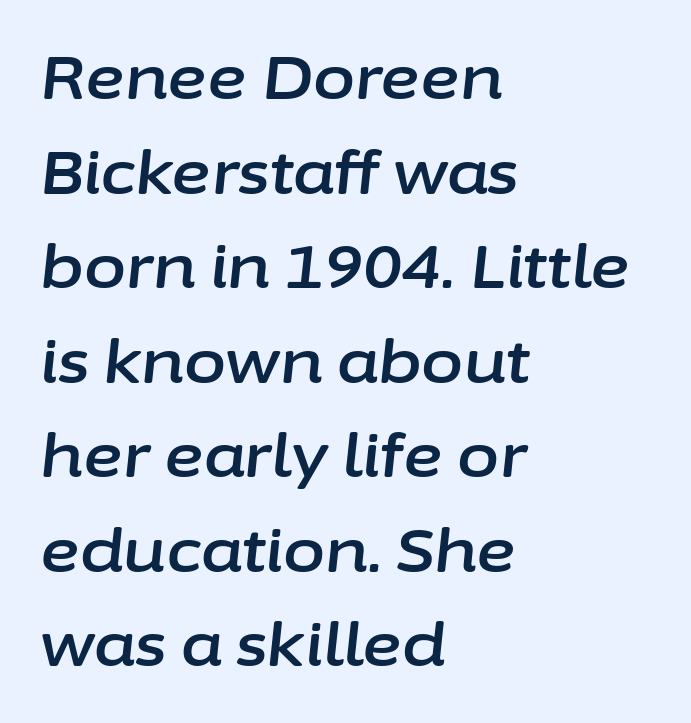
The image shows 61 px text type, italic (leaning right); set left-aligned, normal line spacing (1.55x), normal letter spacing, not underlined; low stroke contrast and a medium x-height.
